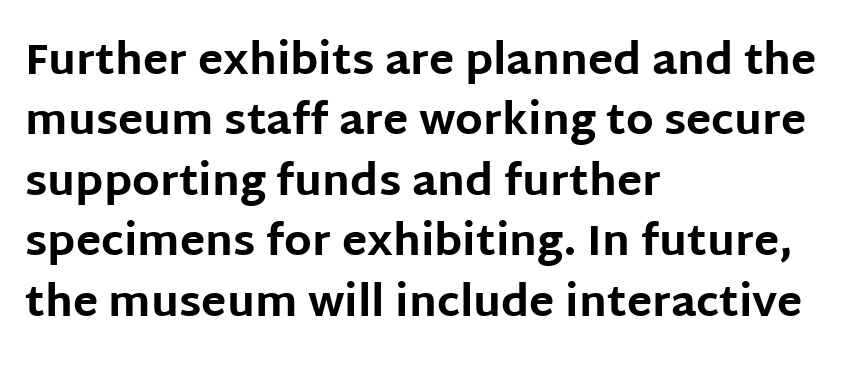
{"serif": "no", "italic": "no", "bold": "yes", "weight": "bold", "width": "normal", "stroke_contrast": "low", "x_height": "large", "monospaced": "no", "underline": "no", "align": "left", "line_spacing": "normal", "line_spacing_ratio": 1.44, "letter_spacing": "normal", "letter_spacing_em": 0.0, "glyph_px": 42}
